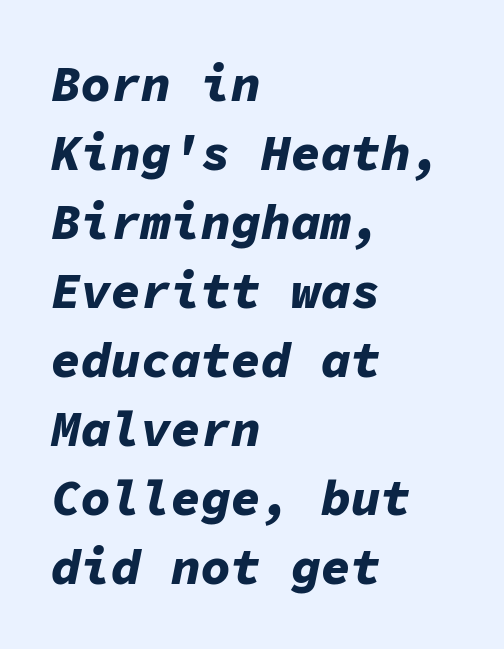
{"italic": "yes", "lean": "right", "slant_degrees": 11, "bold": "yes", "weight": "bold", "width": "normal", "stroke_contrast": "low", "x_height": "medium", "monospaced": "yes", "underline": "no", "align": "left", "line_spacing": "normal", "line_spacing_ratio": 1.38, "letter_spacing": "normal", "letter_spacing_em": 0.0, "glyph_px": 50}
